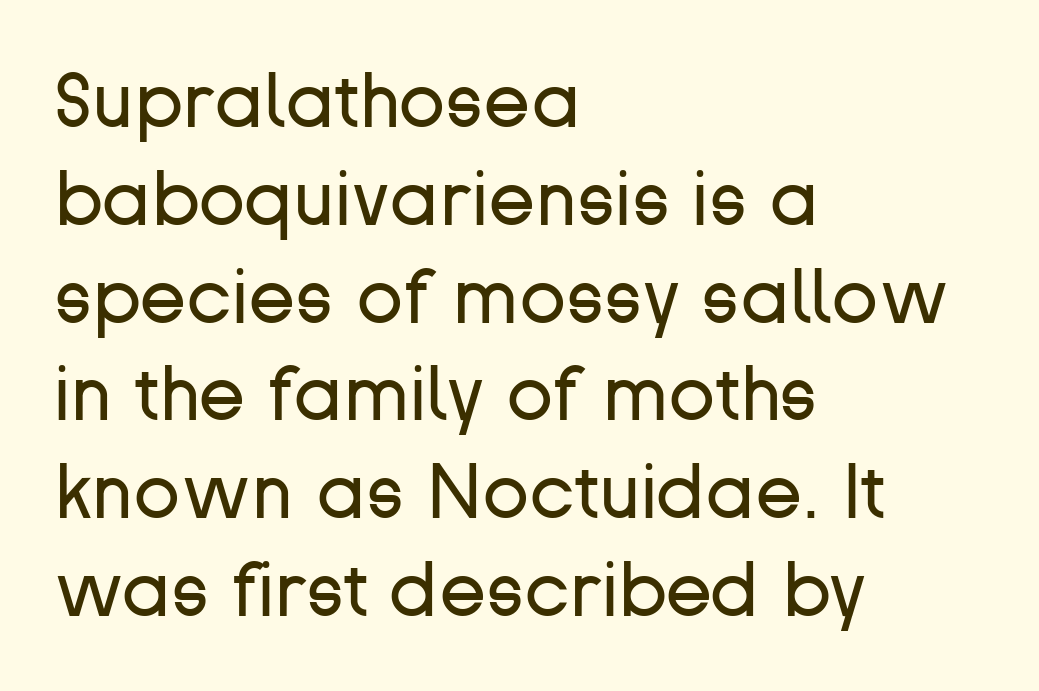
The space between consecutive lines is moderate. Quick note: not italic, upright. The font sits on the lighter half of the weight spectrum, regular included. Spacing verdict: proportional, widths tailored to each character. The glyphs in this specimen are sans serif.
